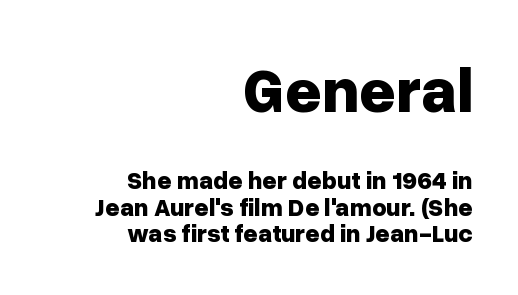
Q: Is the text bold? A: Yes.
Q: Is the text italic (slanted)? A: No, it is upright.
Q: Is the typeface a serif or a sans-serif typeface? A: Sans-serif.
Q: Is the text underlined? A: No.
Q: How is the paragraph aligned? A: Right-aligned.
Q: Is the spacing between letters normal or unusually wide? A: Normal.
Q: Is the spacing between lines tight, normal or loose? A: Tight.
Q: Which block of text is set in a larger size, the first (top) or the second (bottom)? A: The first (top) one.
Q: Width (condensed, normal, or wide)? A: Normal.
Q: Stroke contrast? A: Low.
Q: x-height? A: Medium.
Q: Monospaced? A: No.
